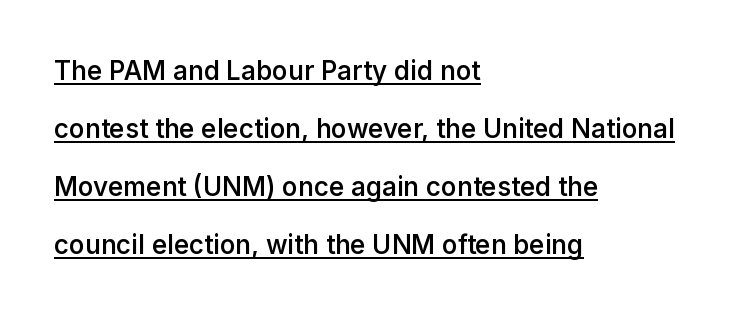
The ragged edge is on the right, which tells us the setting is flush left. The rendered words wear a rule along their underside. You can tell it's not italic because the verticals are truly vertical. The glyphs have the mass of a demibold cut, below bold. Quick note: interline space is abundant. This rendering leaves character spacing at its baseline value.
